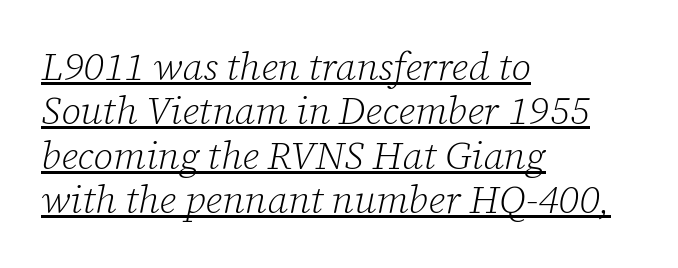
Check the space under the baseline: a stroke is drawn there. Compared with typical body copy, the letter spacing here is the same. Here the designer chose a conventional face with non-uniform glyph widths. Old-style or modern, the face here clearly has serifs.
